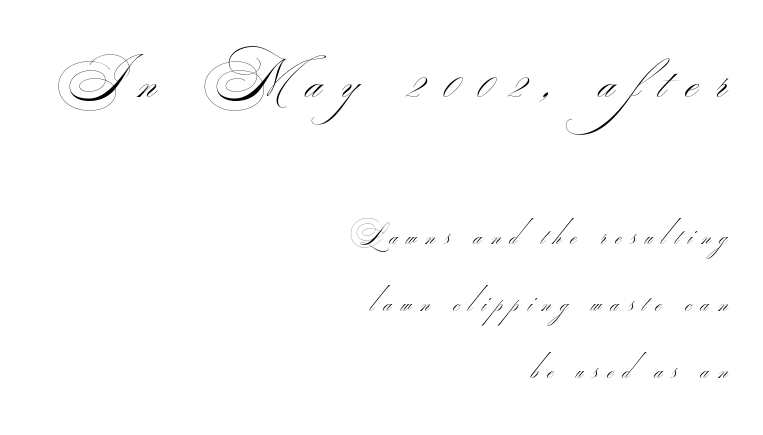
The image shows 54 px thin, wide sans-serif type; set right-aligned, loose line spacing (2.49x), unusually wide letter spacing (+0.35 em), not underlined; the first (top) block is 2.0x larger; medium stroke contrast.
